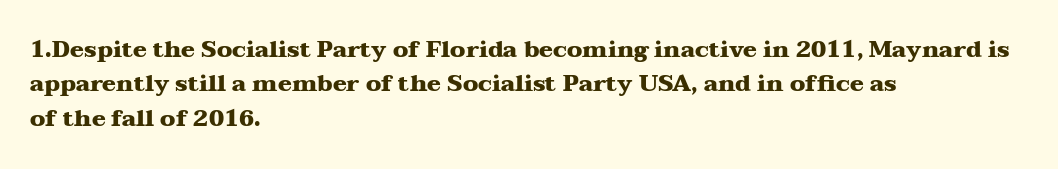
{"italic": "no", "bold": "yes", "underline": "no", "align": "left", "line_spacing": "normal", "line_spacing_ratio": 1.5, "letter_spacing": "normal", "letter_spacing_em": 0.0, "glyph_px": 23}
